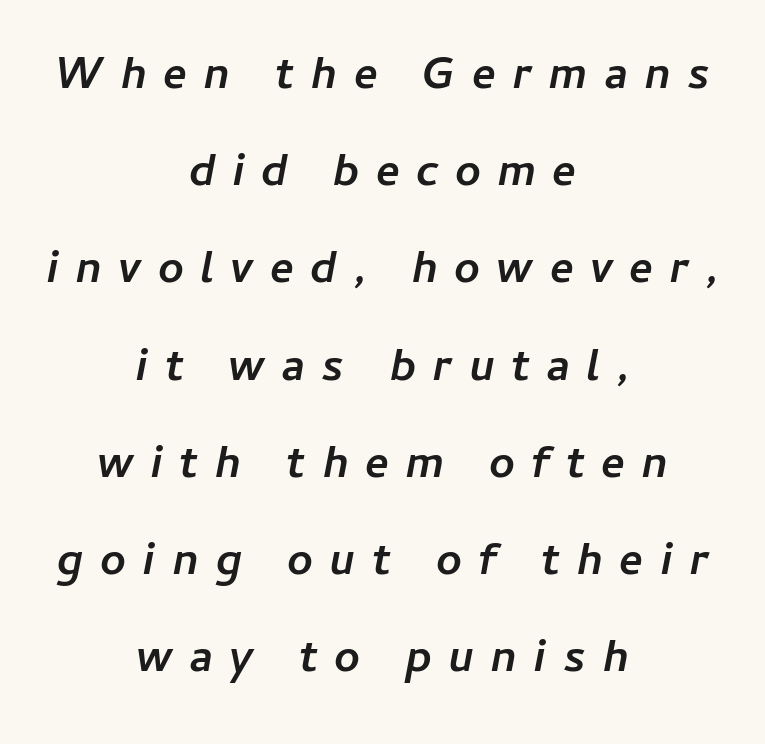
{"italic": "yes", "lean": "right", "slant_degrees": 11, "bold": "yes", "weight": "semibold", "width": "normal", "stroke_contrast": "low", "x_height": "medium", "monospaced": "no", "underline": "no", "align": "center", "line_spacing": "loose", "line_spacing_ratio": 2.16, "letter_spacing": "wide", "letter_spacing_em": 0.36, "glyph_px": 45}
